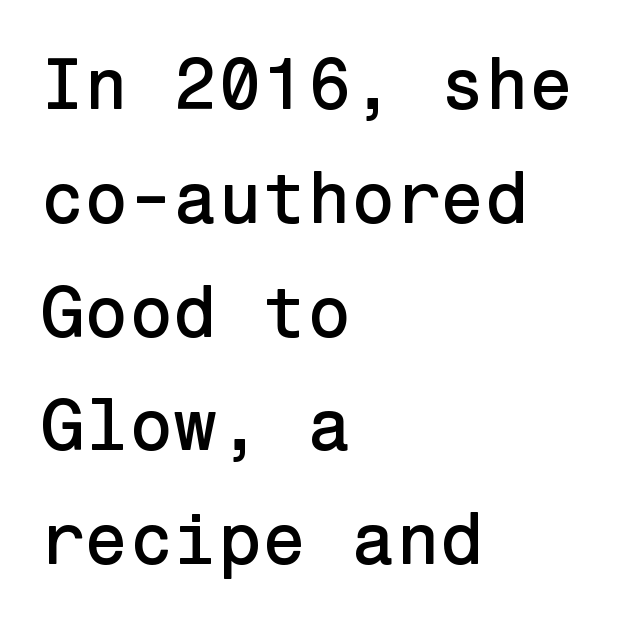
Q: Is the text italic (slanted)? A: No, it is upright.
Q: Is the typeface a serif or a sans-serif typeface? A: Sans-serif.
Q: Is the text underlined? A: No.
Q: How is the paragraph aligned? A: Left-aligned.
Q: Is the spacing between letters normal or unusually wide? A: Normal.
Q: Is the spacing between lines tight, normal or loose? A: Normal.
Q: Width (condensed, normal, or wide)? A: Normal.
Q: Stroke contrast? A: Low.
Q: x-height? A: Medium.
